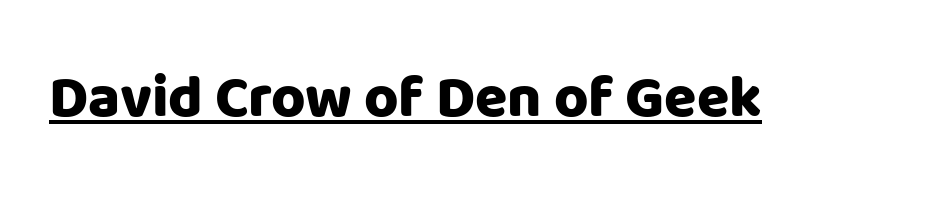
{"serif": "no", "italic": "no", "width": "normal", "stroke_contrast": "low", "x_height": "large", "monospaced": "no", "underline": "yes", "letter_spacing": "normal", "letter_spacing_em": 0.0, "glyph_px": 59}
